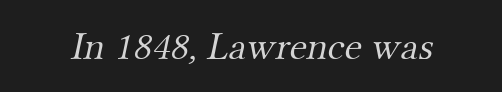
Descenders are the only things crossing below the line. Weight: regular or lighter. This rendering leaves character spacing at its baseline value. Serifs: yes, visible at the terminals of the letterforms.
